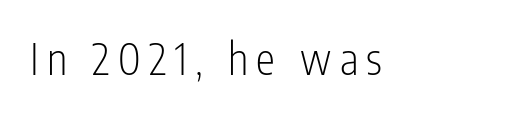
Spacing verdict: proportional, widths tailored to each character. Upright lettering throughout. The specimen omits any rule beneath the text block's lines. Each letter's strokes conclude bluntly, with no projecting serifs.
